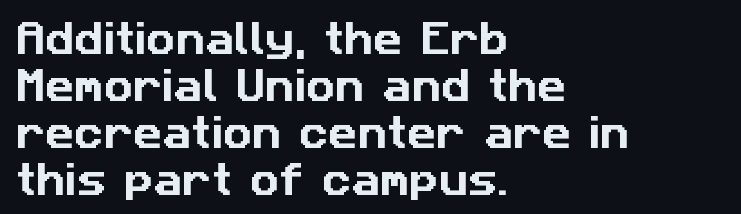
The image shows 36 px sans-serif type; set left-aligned, normal line spacing (1.31x), normal letter spacing, not underlined; low stroke contrast and a medium x-height.
